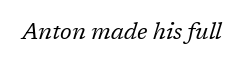
{"italic": "yes", "lean": "right", "slant_degrees": 17, "bold": "no", "underline": "no", "letter_spacing": "normal", "letter_spacing_em": 0.0, "glyph_px": 23}
